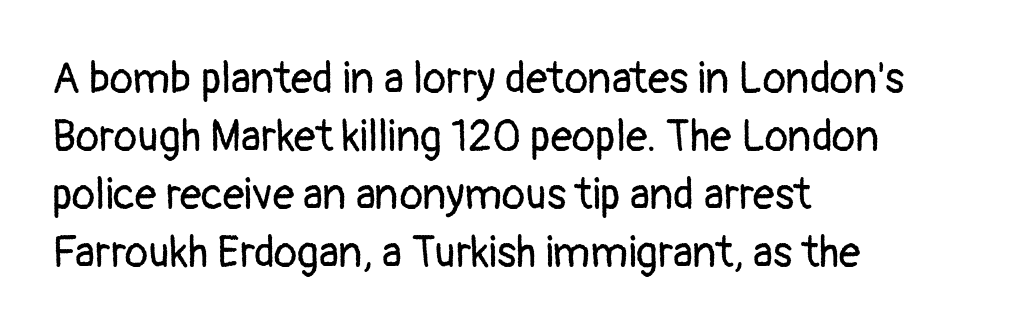
Spacing verdict: proportional, widths tailored to each character. I'd call this a sans setting — the letters go barefoot. Successive baselines arrive at the customary interval. Nobody drew a line under any word here. It's the straight-up-and-down kind of type.
